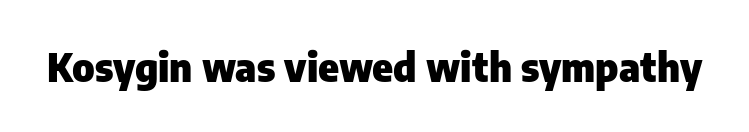
{"serif": "no", "italic": "no", "bold": "yes", "weight": "heavy", "width": "normal", "stroke_contrast": "low", "x_height": "medium", "monospaced": "no", "underline": "no", "letter_spacing": "normal", "letter_spacing_em": 0.0, "glyph_px": 39}
